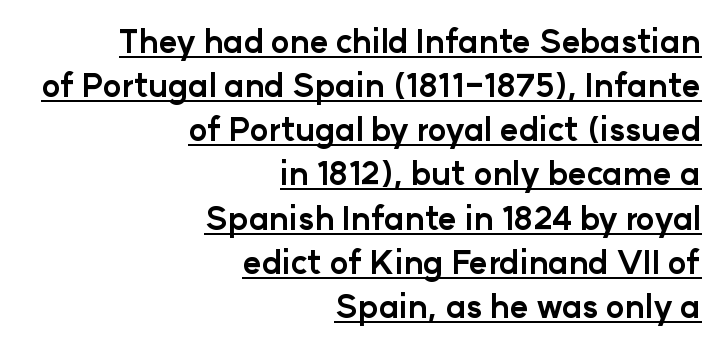
{"serif": "no", "italic": "no", "bold": "yes", "weight": "bold", "width": "normal", "stroke_contrast": "low", "x_height": "medium", "monospaced": "no", "underline": "yes", "align": "right", "line_spacing": "normal", "line_spacing_ratio": 1.38, "letter_spacing": "normal", "letter_spacing_em": 0.0, "glyph_px": 32}
